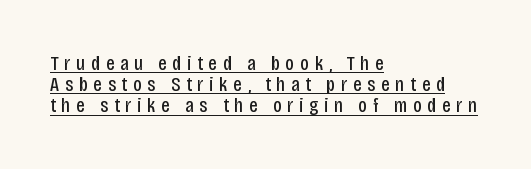
Q: Is the text bold? A: No.
Q: Is the text italic (slanted)? A: No, it is upright.
Q: Is the text underlined? A: Yes.
Q: How is the paragraph aligned? A: Left-aligned.
Q: Is the spacing between letters normal or unusually wide? A: Unusually wide.
Q: Is the spacing between lines tight, normal or loose? A: Tight.
